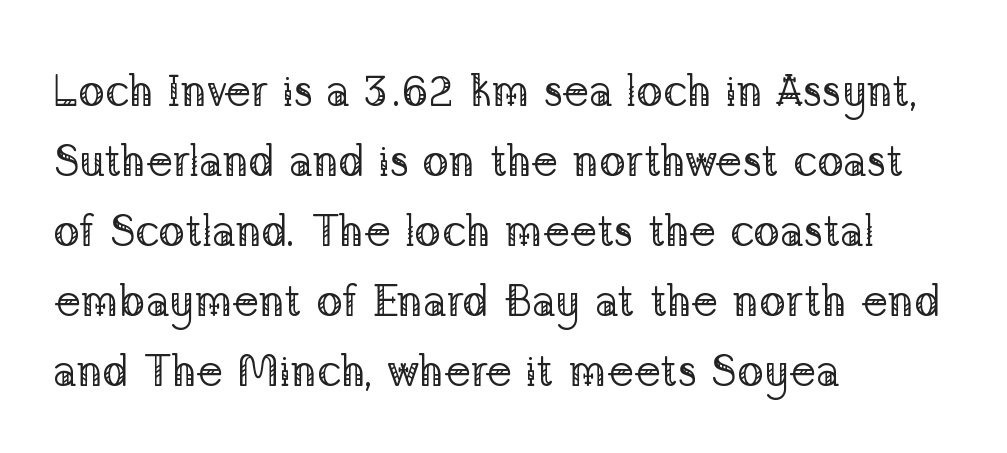
The space between consecutive lines is moderate. One-word summary of the alignment: left. The letters carry serifs — small finishing strokes at the ends of their stems. Here the designer chose a conventional face with non-uniform glyph widths. The face looks like a standard text weight, possibly lighter. Clear beneath every line of the passage.
